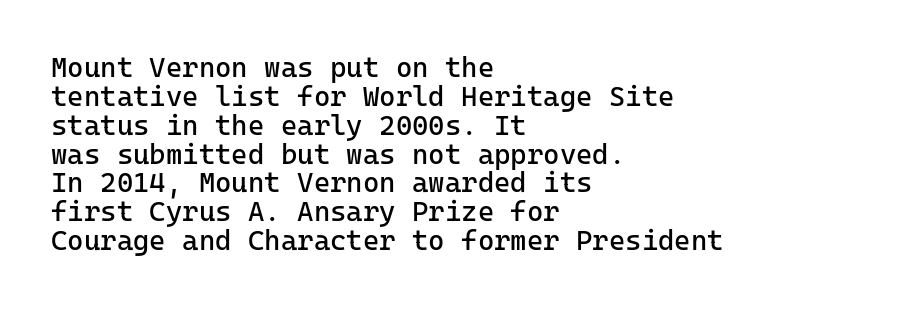
The image shows 28 px regular-weight sans-serif type, upright; set left-aligned, tight line spacing (1.03x), normal letter spacing, not underlined; low stroke contrast and a medium x-height.
